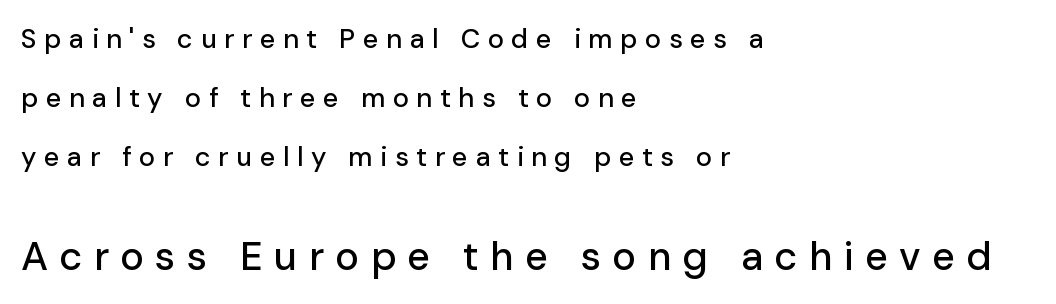
{"serif": "no", "italic": "no", "width": "normal", "stroke_contrast": "low", "x_height": "medium", "monospaced": "no", "underline": "no", "align": "left", "line_spacing": "loose", "line_spacing_ratio": 2.18, "letter_spacing": "wide", "letter_spacing_em": 0.28, "larger_block": "second", "size_ratio": 1.48, "glyph_px": 40}
